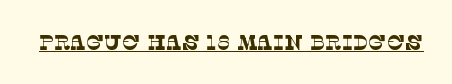
The image shows 21 px text type; set normal letter spacing, underlined.
